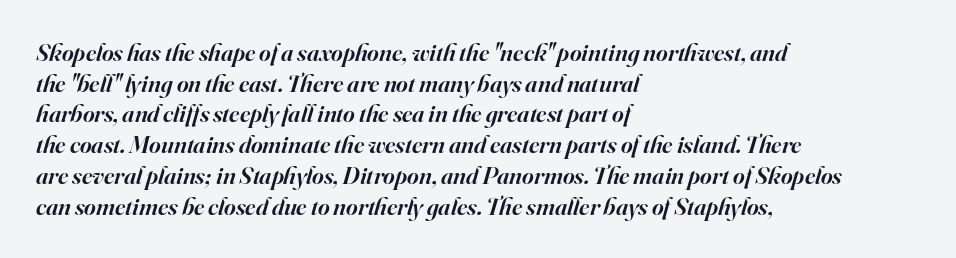
{"italic": "yes", "lean": "right", "slant_degrees": 16, "bold": "semi", "underline": "no", "align": "left", "line_spacing_ratio": 1.23, "letter_spacing": "normal", "letter_spacing_em": 0.0, "glyph_px": 25}
